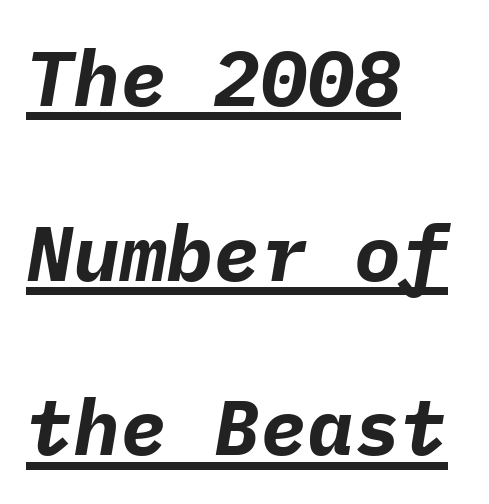
{"italic": "yes", "lean": "right", "slant_degrees": 9, "bold": "yes", "weight": "bold", "width": "normal", "stroke_contrast": "low", "x_height": "medium", "monospaced": "yes", "underline": "yes", "align": "left", "line_spacing": "loose", "line_spacing_ratio": 2.24, "letter_spacing": "normal", "letter_spacing_em": 0.0, "glyph_px": 78}
